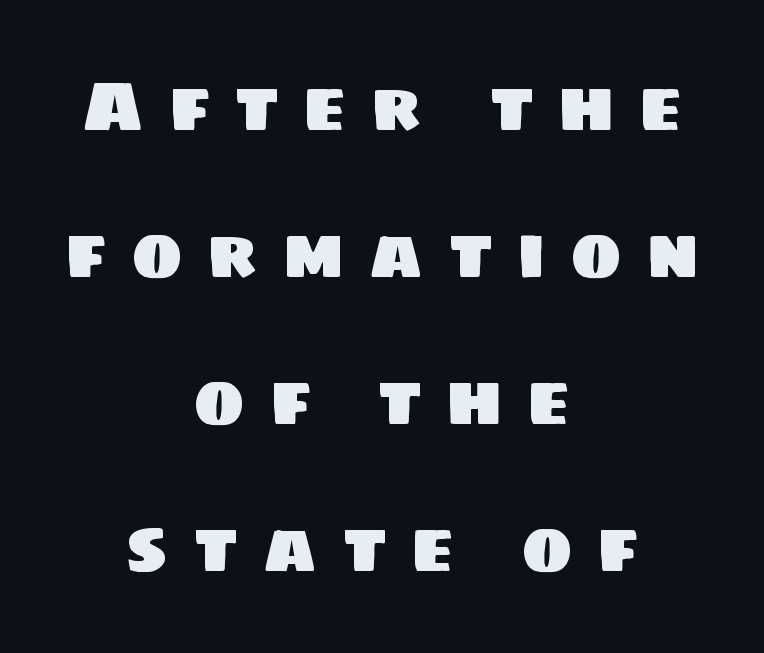
Q: Is the typeface a serif or a sans-serif typeface? A: Sans-serif.
Q: Is the text underlined? A: No.
Q: How is the paragraph aligned? A: Centered.
Q: Is the spacing between letters normal or unusually wide? A: Unusually wide.
Q: Is the spacing between lines tight, normal or loose? A: Loose.
Q: Width (condensed, normal, or wide)? A: Normal.
Q: Stroke contrast? A: Low.
Q: x-height? A: Large.
Q: Monospaced? A: No.
